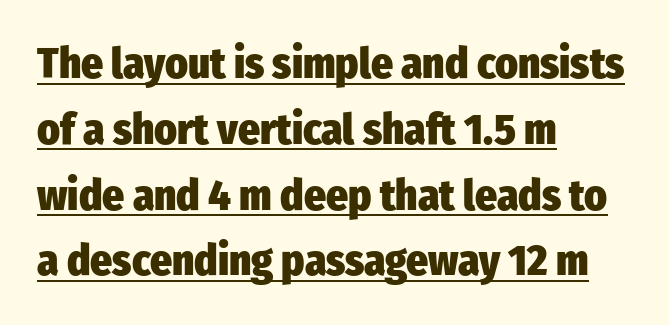
Students, observe the line beneath the letters — that is underlining. In terms of posture, this sample is upright. Caption: bold face, heavy strokes. The line-height multiplier appears to be the usual default.
